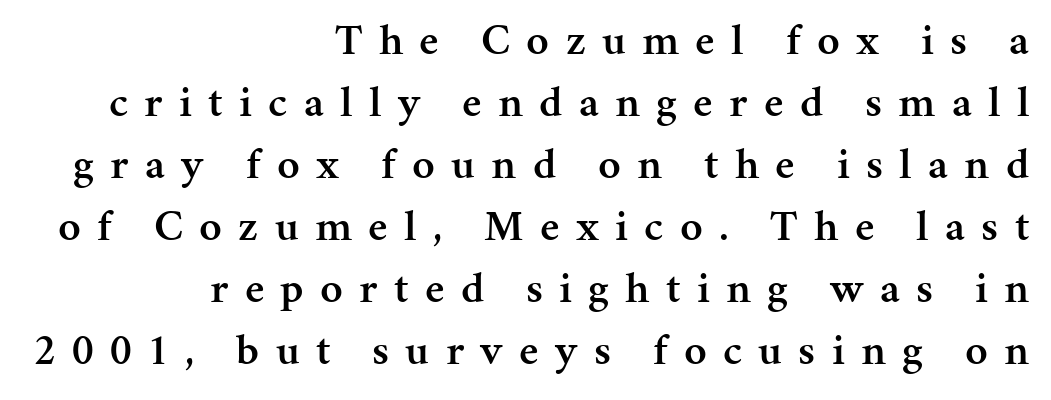
{"serif": "yes", "italic": "no", "bold": "semi", "weight": "semibold", "width": "normal", "stroke_contrast": "medium", "x_height": "medium", "monospaced": "no", "underline": "no", "align": "right", "line_spacing": "normal", "line_spacing_ratio": 1.41, "letter_spacing": "wide", "letter_spacing_em": 0.37, "glyph_px": 44}
